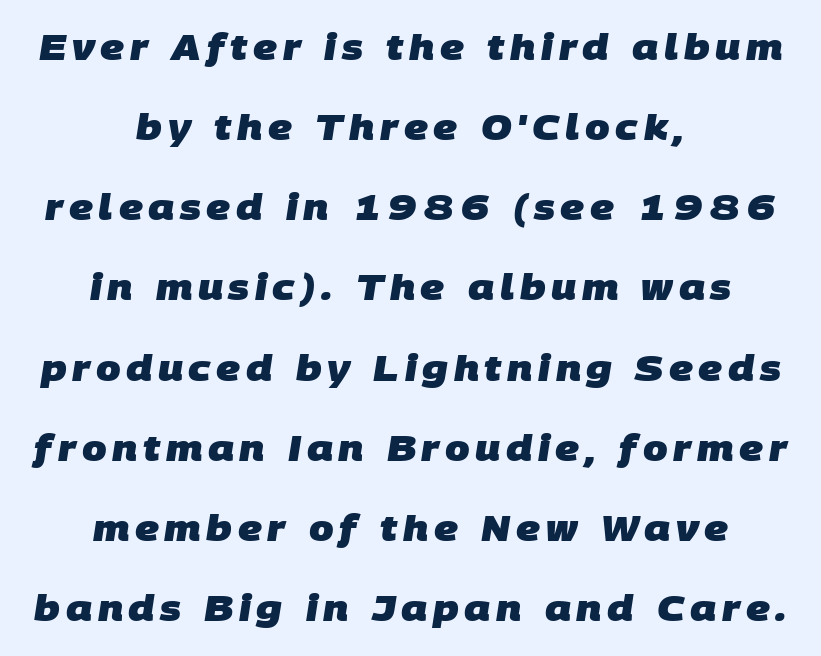
Q: Is the text bold? A: Yes.
Q: Is the typeface a serif or a sans-serif typeface? A: Sans-serif.
Q: Is the text underlined? A: No.
Q: How is the paragraph aligned? A: Centered.
Q: Is the spacing between lines tight, normal or loose? A: Loose.
Q: Width (condensed, normal, or wide)? A: Normal.
Q: Stroke contrast? A: Low.
Q: x-height? A: Large.
Q: Monospaced? A: No.
